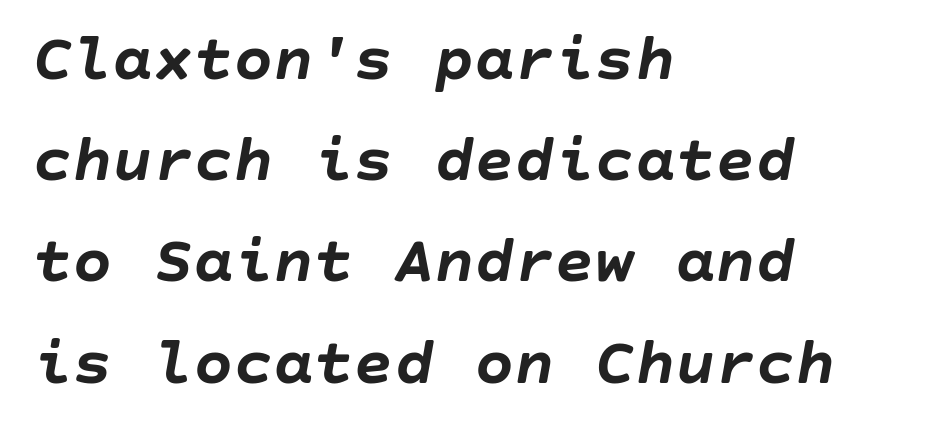
{"italic": "yes", "lean": "right", "slant_degrees": 10, "bold": "yes", "weight": "semibold", "width": "normal", "stroke_contrast": "low", "x_height": "large", "underline": "no", "align": "left", "line_spacing": "normal", "line_spacing_ratio": 1.51, "letter_spacing": "normal", "letter_spacing_em": 0.0, "glyph_px": 67}
